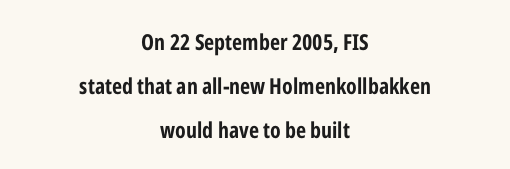
The image shows 22 px bold type, upright; set centered, loose line spacing (2.01x), normal letter spacing, not underlined.
